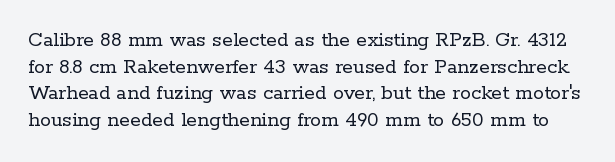
Every character sits straight up, as roman type does. Just letters on the line, the space beneath them empty. Stem width sits at or under what a default text font uses. Does extra space separate the letters? No, they use regular spacing.
